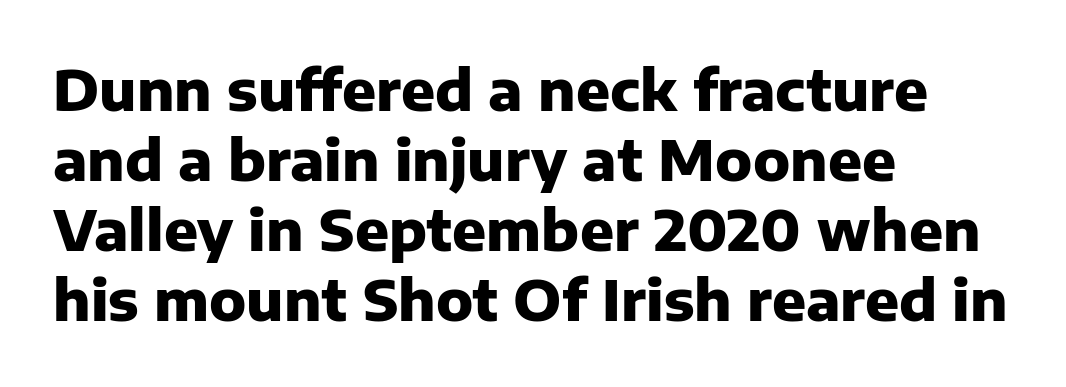
This sample uses plain, unmodified letter spacing. Upright lettering throughout. Short and long lines alike share a common starting point at left. This rendering features lettering with no underline. Interline gaps are of average width in this sample. The passage shown is emphatically bold.
